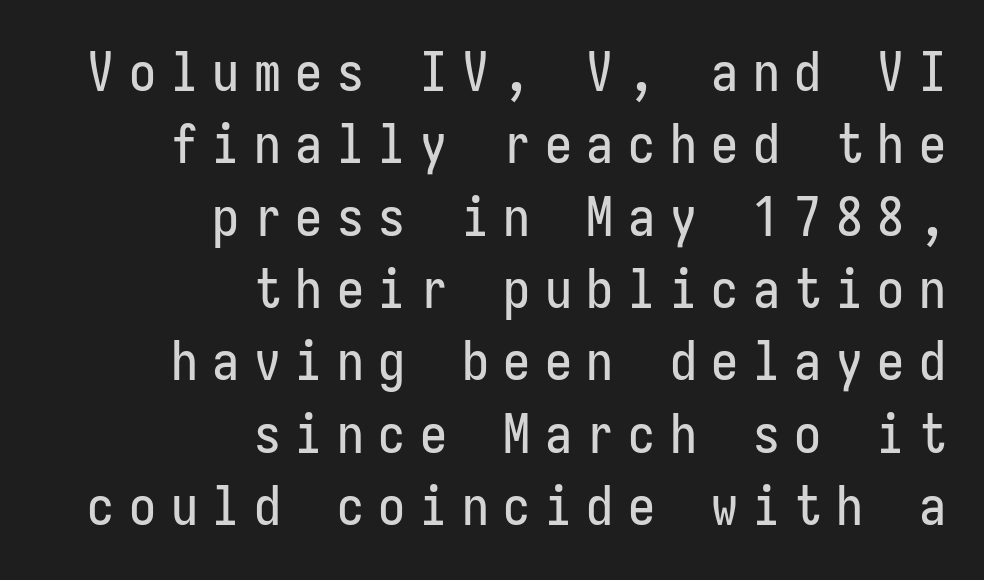
Q: Is the text italic (slanted)? A: No, it is upright.
Q: Is the typeface a serif or a sans-serif typeface? A: Sans-serif.
Q: Is the text underlined? A: No.
Q: How is the paragraph aligned? A: Right-aligned.
Q: Is the spacing between letters normal or unusually wide? A: Unusually wide.
Q: Is the spacing between lines tight, normal or loose? A: Normal.
Q: Width (condensed, normal, or wide)? A: Condensed.
Q: Stroke contrast? A: Low.
Q: x-height? A: Medium.
